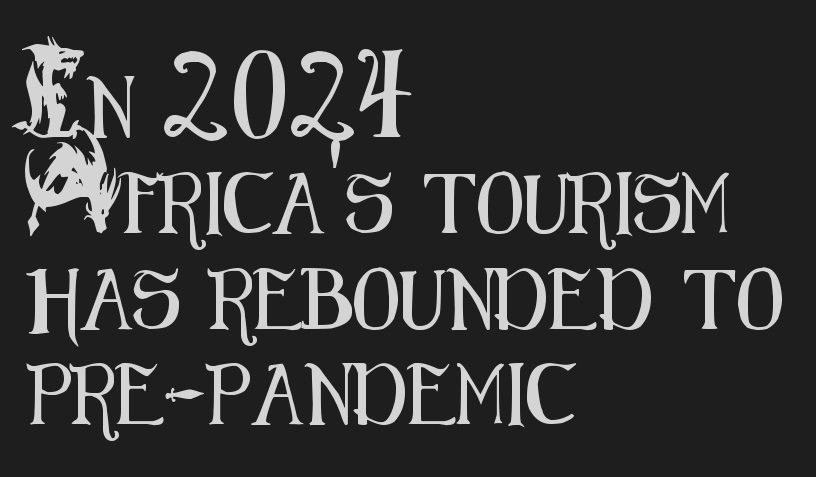
The image shows 61 px condensed sans-serif type, upright; set left-aligned, normal line spacing (1.57x), normal letter spacing, not underlined; medium stroke contrast and a small x-height.
